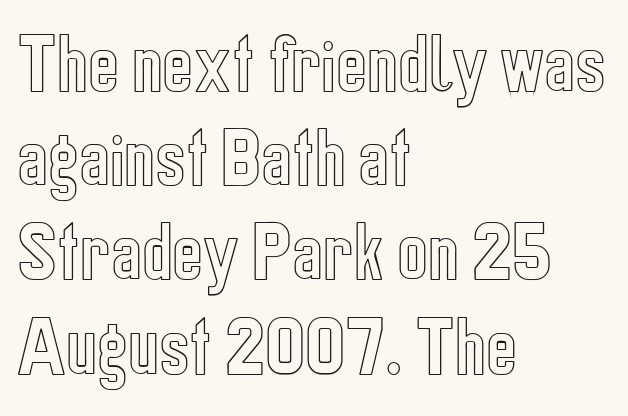
{"italic": "no", "width": "condensed", "x_height": "medium", "monospaced": "no", "underline": "no", "align": "left", "line_spacing": "normal", "line_spacing_ratio": 1.45, "letter_spacing": "normal", "letter_spacing_em": 0.0, "glyph_px": 65}
